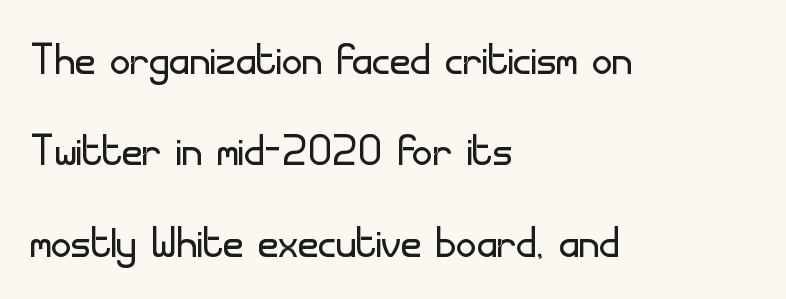
Q: Is the text bold? A: No.
Q: Is the text italic (slanted)? A: No, it is upright.
Q: Is the typeface a serif or a sans-serif typeface? A: Sans-serif.
Q: Is the text underlined? A: No.
Q: How is the paragraph aligned? A: Left-aligned.
Q: Is the spacing between letters normal or unusually wide? A: Normal.
Q: Is the spacing between lines tight, normal or loose? A: Normal.
Q: Width (condensed, normal, or wide)? A: Normal.
Q: Stroke contrast? A: Low.
Q: x-height? A: Small.
Q: Monospaced? A: No.
